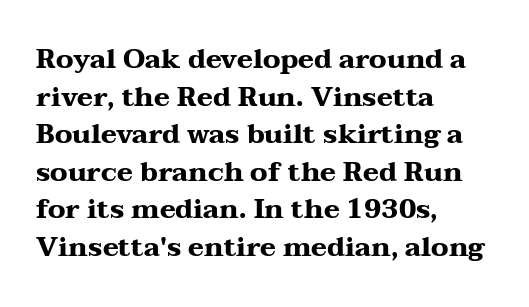
The image shows 27 px bold type, upright; set left-aligned, normal line spacing (1.39x), normal letter spacing, not underlined.
